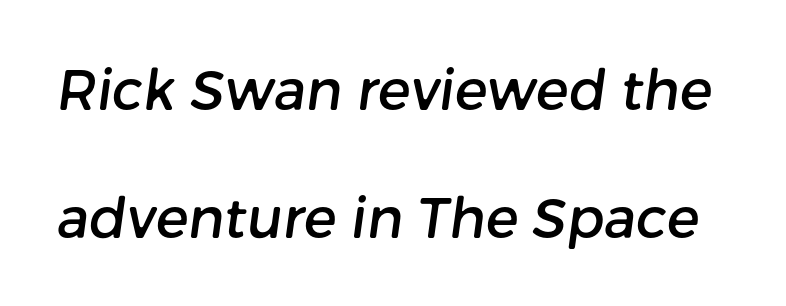
The image shows 55 px sans-serif type; set loose line spacing (2.32x), normal letter spacing, not underlined; low stroke contrast and a medium x-height.
